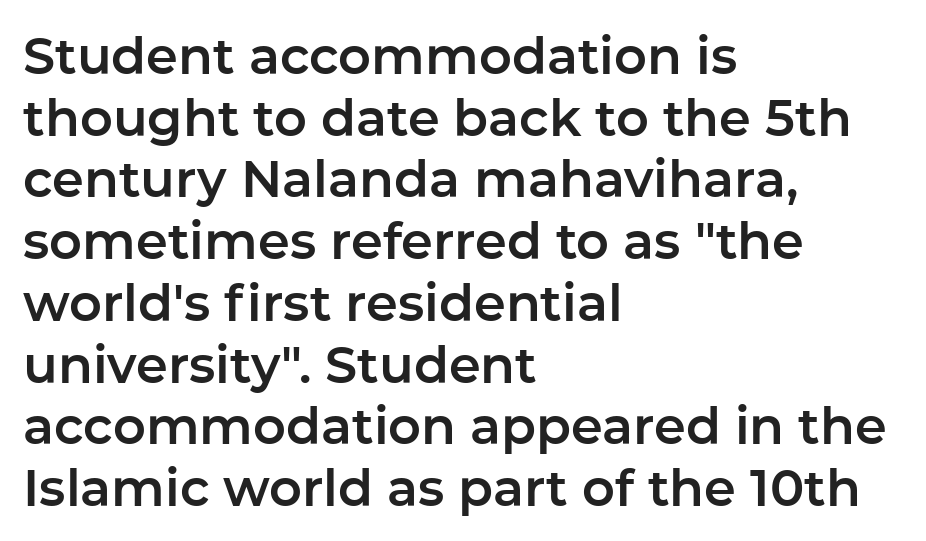
This sample has the flowing, uneven cadence of proportional lettering. The letters carry no serifs — their stems end cleanly without finishing strokes. The typesetter chose a ragged-right arrangement here. Do the letters lean? They stand straight. Spacing between characters is what you'd get straight out of the box.
